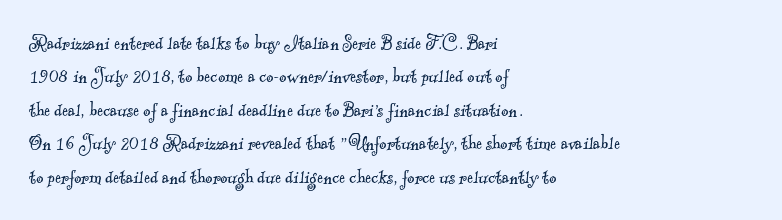
The rendering uses a moderate line-height, typical for paragraphs. Each row of text sits above clean, open space. Stroke mass is kept to a normal reading level or below. One-word summary of the alignment: left. Default kerning and tracking; the words read as compact shapes.
